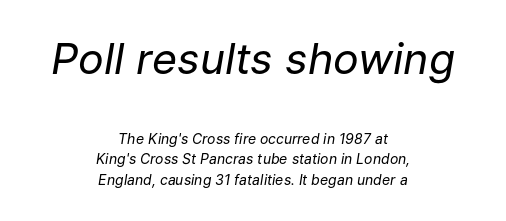
The image shows 43 px regular-weight type, italic (leaning right); set centered, normal line spacing (1.47x), normal letter spacing, not underlined; the first (top) block is 3.07x larger; low stroke contrast and a medium x-height.
